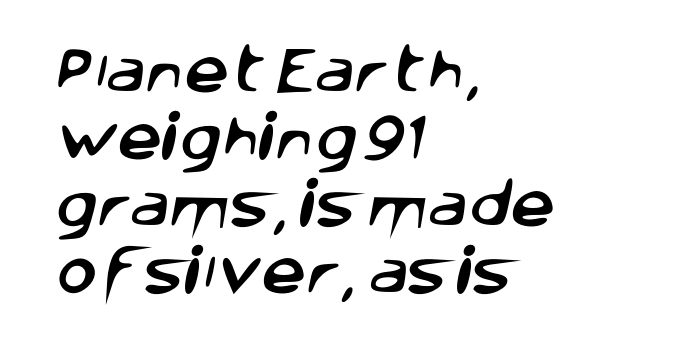
The image shows 50 px sans-serif type; set left-aligned, normal line spacing (1.34x), normal letter spacing, not underlined; low stroke contrast and a large x-height.
